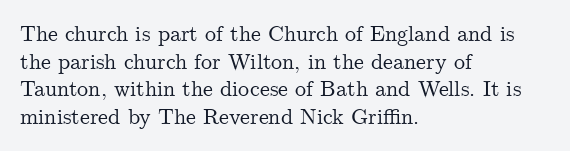
{"italic": "no", "underline": "no", "align": "left", "line_spacing": "normal", "line_spacing_ratio": 1.26, "letter_spacing": "normal", "letter_spacing_em": 0.0, "glyph_px": 22}
